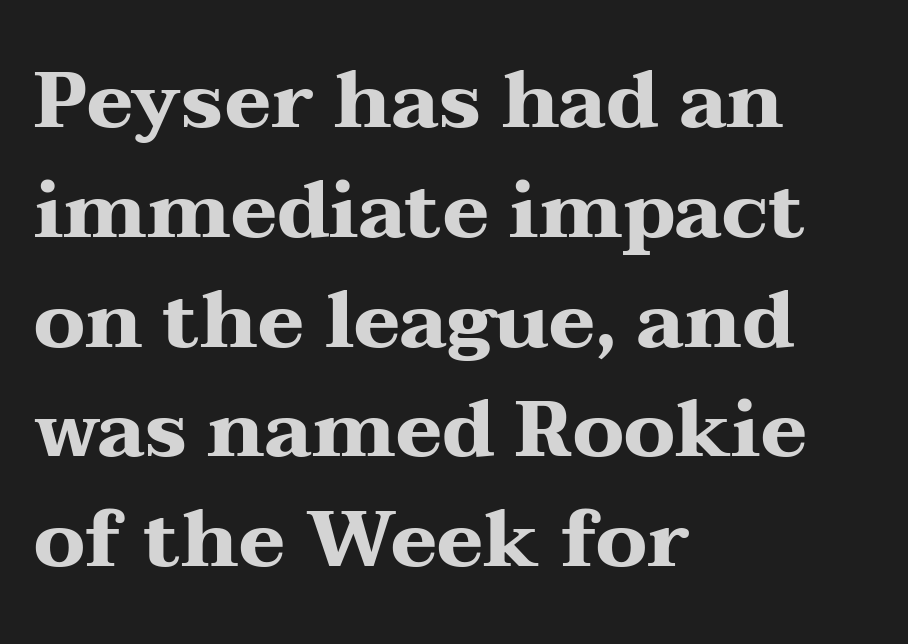
A bare baseline throughout the passage. This sample has the flowing, uneven cadence of proportional lettering. These words are printed bold, with thick strokes throughout. The line-height multiplier appears to be the usual default. This is the regular roman posture of the typeface. A classic flush-left, rag-right setting is used for this passage.
